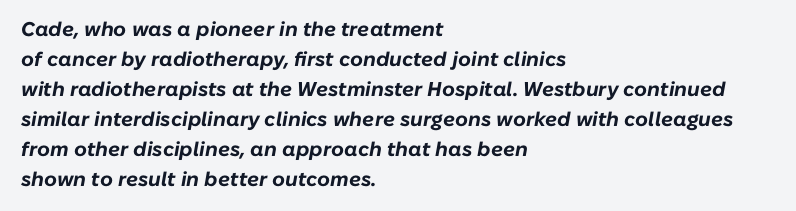
The lines in this sample share a left origin and differ only in where they stop. A typesetter would call this zero additional tracking. You can tell it's italic because the verticals aren't actually vertical. Clear beneath every line of the passage. Heft: maximum for text — a bold. The designer left line spacing at the default.
